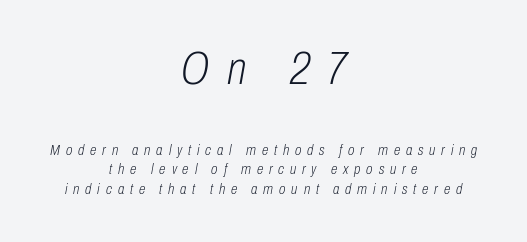
{"italic": "yes", "lean": "right", "slant_degrees": 10, "bold": "no", "weight": "light", "width": "condensed", "stroke_contrast": "low", "x_height": "medium", "monospaced": "no", "underline": "no", "align": "center", "line_spacing": "normal", "line_spacing_ratio": 1.32, "letter_spacing": "wide", "letter_spacing_em": 0.39, "larger_block": "first", "size_ratio": 3.07, "glyph_px": 46}
